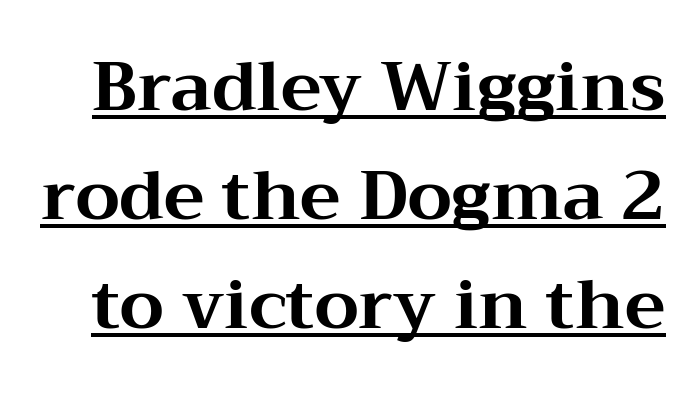
The image shows 69 px bold, wide serif type, upright; set normal line spacing (1.58x), normal letter spacing, underlined; medium stroke contrast and a medium x-height.
